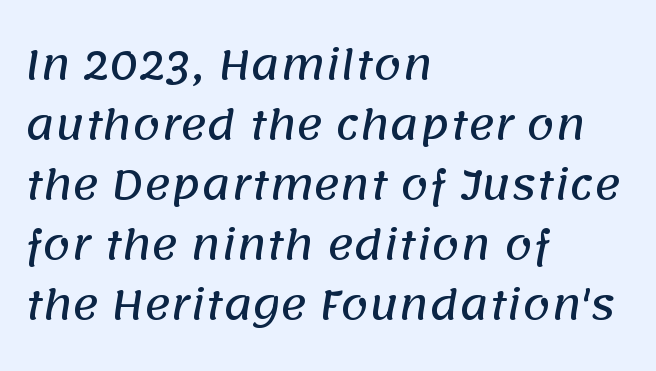
The image shows 40 px sans-serif type; set left-aligned, normal line spacing (1.5x), normal letter spacing, not underlined; low stroke contrast and a large x-height.
